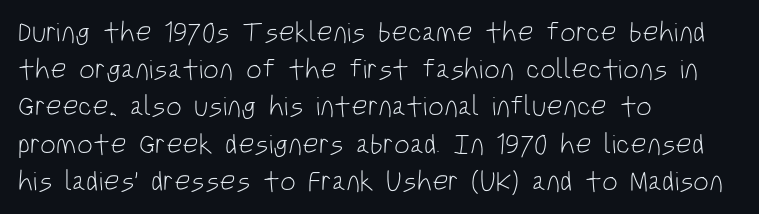
Q: Is the text bold? A: No.
Q: Is the text italic (slanted)? A: No, it is upright.
Q: Is the typeface a serif or a sans-serif typeface? A: Sans-serif.
Q: Is the text underlined? A: No.
Q: How is the paragraph aligned? A: Left-aligned.
Q: Is the spacing between letters normal or unusually wide? A: Normal.
Q: Is the spacing between lines tight, normal or loose? A: Normal.
Q: Width (condensed, normal, or wide)? A: Condensed.
Q: Stroke contrast? A: Low.
Q: x-height? A: Large.
Q: Monospaced? A: No.
